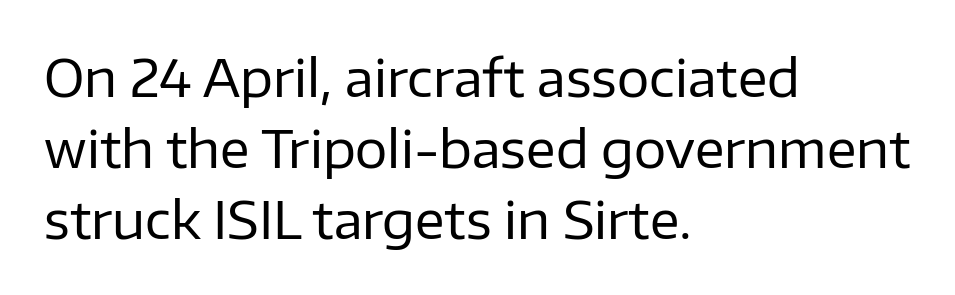
The image shows 51 px regular-weight sans-serif type, upright; set left-aligned, normal line spacing (1.39x), normal letter spacing, not underlined; low stroke contrast and a medium x-height.
